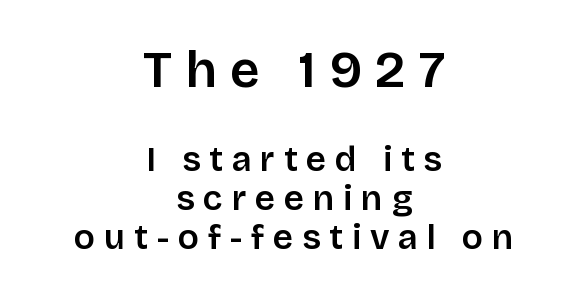
The image shows 52 px semibold sans-serif type, upright; set centered, tight line spacing (1.12x), unusually wide letter spacing (+0.25 em), not underlined; the first (top) block is 1.49x larger; low stroke contrast and a large x-height.
